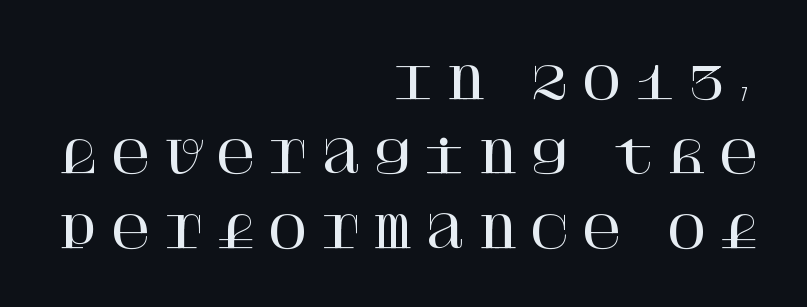
The typesetter chose a ragged-left arrangement here. Classification — serif. Tracking here is generous; glyphs stand well apart from one another. The rendering uses a moderate line-height, typical for paragraphs. Words float on clear page, feet unadorned. Quick note: not italic, upright.
